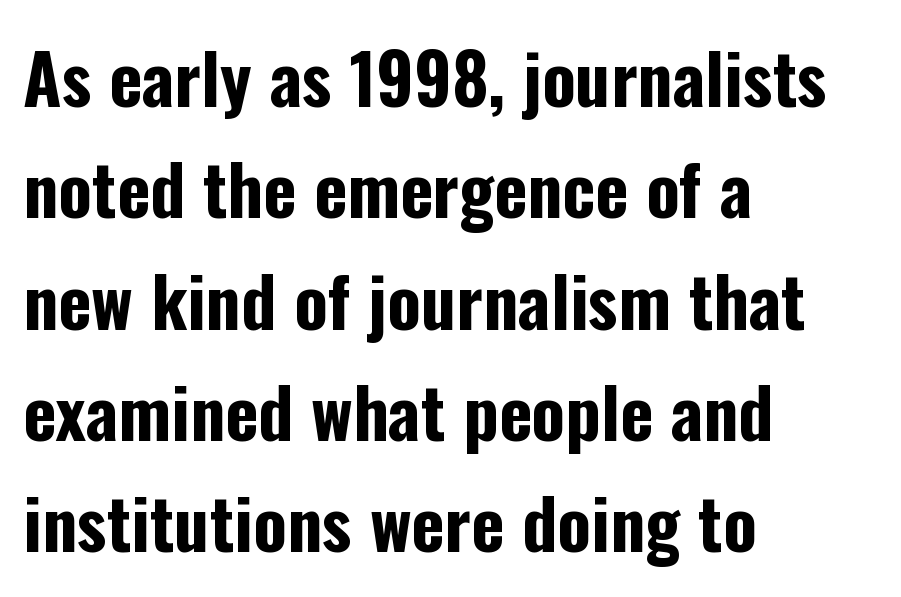
{"serif": "no", "italic": "no", "bold": "yes", "weight": "bold", "width": "condensed", "stroke_contrast": "low", "x_height": "medium", "monospaced": "no", "underline": "no", "align": "left", "line_spacing": "normal", "line_spacing_ratio": 1.59, "letter_spacing": "normal", "letter_spacing_em": 0.0, "glyph_px": 70}
